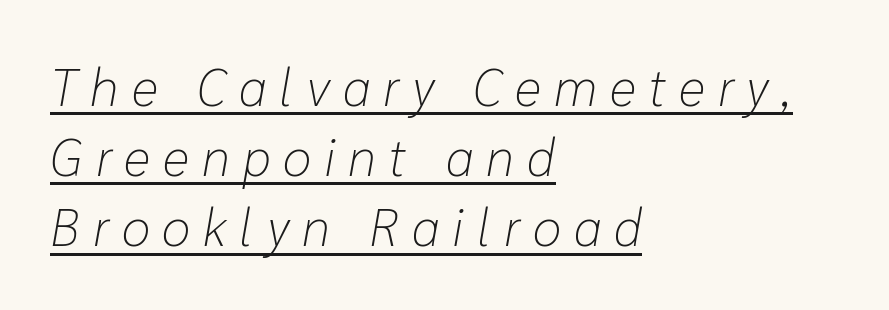
{"italic": "yes", "lean": "right", "slant_degrees": 10, "bold": "no", "weight": "light", "width": "normal", "stroke_contrast": "low", "x_height": "medium", "monospaced": "no", "underline": "yes", "align": "left", "line_spacing": "normal", "line_spacing_ratio": 1.35, "letter_spacing": "wide", "letter_spacing_em": 0.25, "glyph_px": 52}
